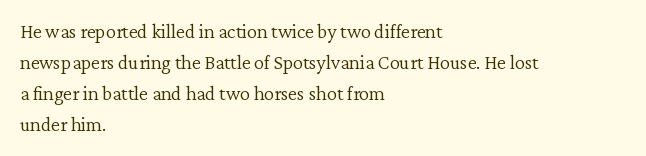
The face looks like a standard text weight, possibly lighter. The type is set solid horizontally, with unmodified tracking. The lettering stays uniformly vertical, giving the passage a roman look. Leading: standard. Casual observation: everything's shoved over to the left.
